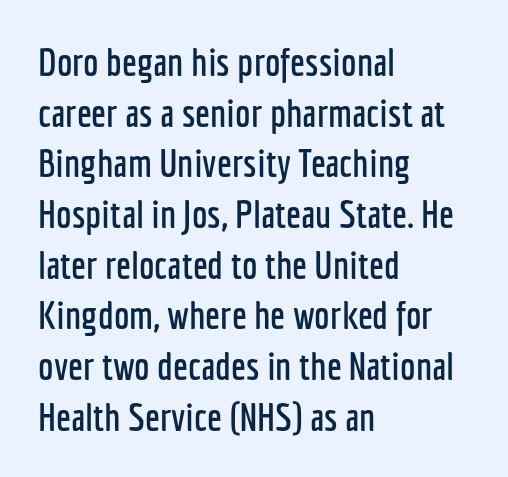
Q: Is the text italic (slanted)? A: No, it is upright.
Q: Is the typeface a serif or a sans-serif typeface? A: Sans-serif.
Q: Is the text underlined? A: No.
Q: How is the paragraph aligned? A: Left-aligned.
Q: Is the spacing between letters normal or unusually wide? A: Normal.
Q: Is the spacing between lines tight, normal or loose? A: Normal.
Q: Width (condensed, normal, or wide)? A: Condensed.
Q: Stroke contrast? A: Low.
Q: x-height? A: Medium.
Q: Monospaced? A: No.
